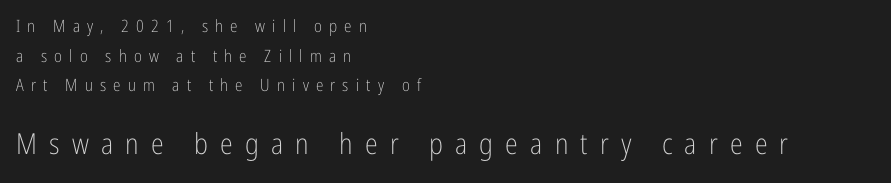
Each row of text sits above clean, open space. This rendering widens character spacing well past its baseline value. Compared with a centered layout, this one pins lines to the left instead. Does the bottom block carry the larger type? Yes, it does. Stems and bowls with no extra thickness — not bold. Do the characters align in a grid? No, the font is proportional.
